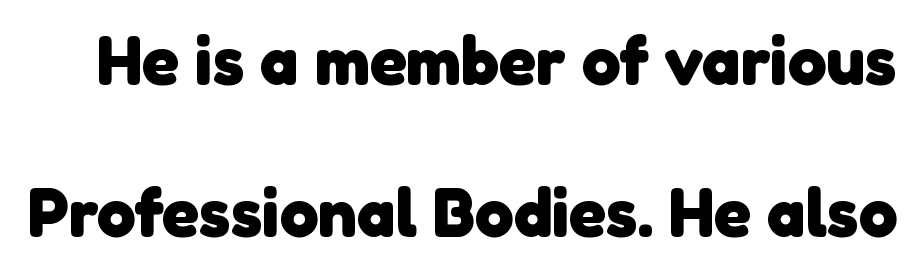
Q: Is the text bold? A: Yes.
Q: Is the typeface a serif or a sans-serif typeface? A: Sans-serif.
Q: Is the text underlined? A: No.
Q: Is the spacing between letters normal or unusually wide? A: Normal.
Q: Is the spacing between lines tight, normal or loose? A: Loose.
Q: Width (condensed, normal, or wide)? A: Normal.
Q: Stroke contrast? A: Low.
Q: x-height? A: Medium.
Q: Monospaced? A: No.
